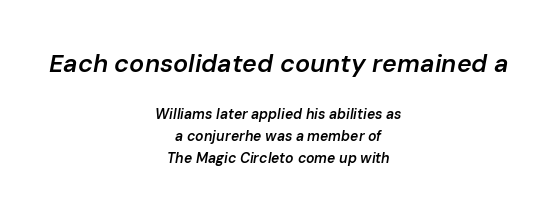
{"italic": "yes", "lean": "right", "slant_degrees": 10, "bold": "semi", "underline": "no", "align": "center", "line_spacing": "normal", "line_spacing_ratio": 1.54, "letter_spacing": "normal", "letter_spacing_em": 0.0, "larger_block": "first", "size_ratio": 1.79, "glyph_px": 25}
